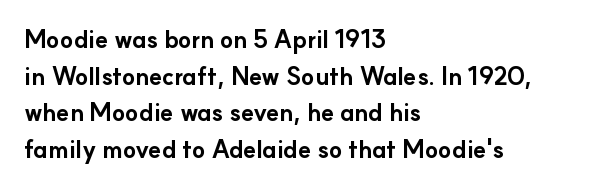
{"italic": "no", "bold": "yes", "underline": "no", "align": "left", "line_spacing": "normal", "line_spacing_ratio": 1.53, "letter_spacing": "normal", "letter_spacing_em": 0.0, "glyph_px": 24}
